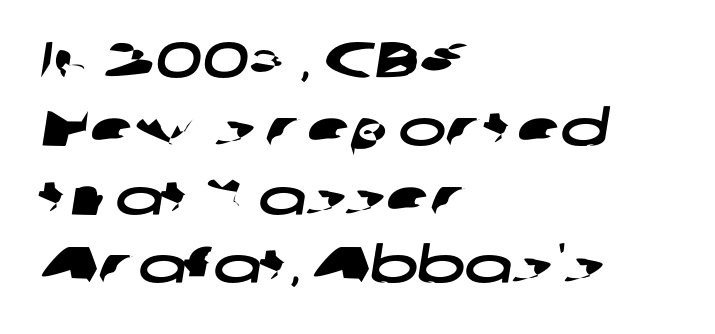
{"serif": "no", "width": "wide", "stroke_contrast": "low", "x_height": "medium", "monospaced": "no", "underline": "no", "align": "left", "line_spacing": "normal", "line_spacing_ratio": 1.34, "letter_spacing": "normal", "letter_spacing_em": 0.0, "glyph_px": 51}
